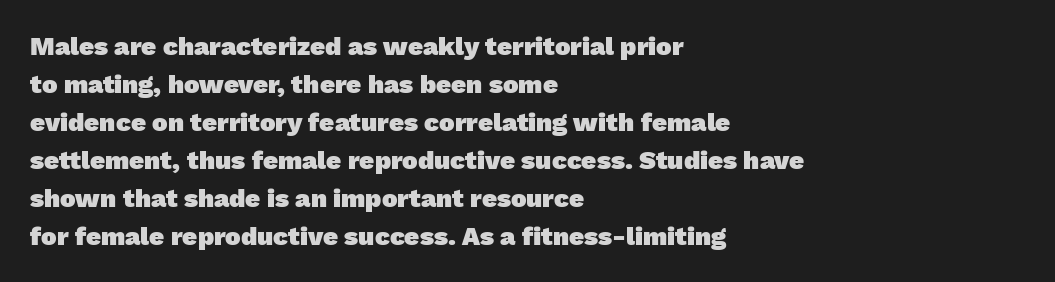
{"bold": "yes", "underline": "no", "align": "left", "line_spacing": "normal", "line_spacing_ratio": 1.46, "letter_spacing": "normal", "letter_spacing_em": 0.0, "glyph_px": 26}
